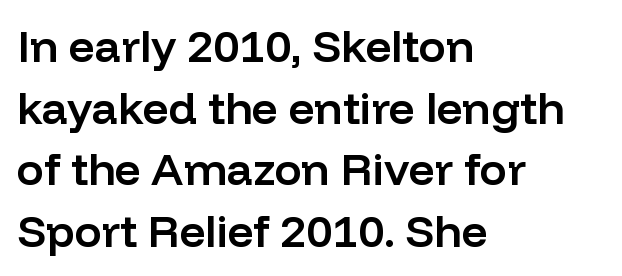
{"serif": "no", "italic": "no", "bold": "semi", "weight": "semibold", "width": "normal", "stroke_contrast": "low", "x_height": "medium", "monospaced": "no", "underline": "no", "align": "left", "line_spacing": "normal", "line_spacing_ratio": 1.37, "letter_spacing": "normal", "letter_spacing_em": 0.0, "glyph_px": 45}
